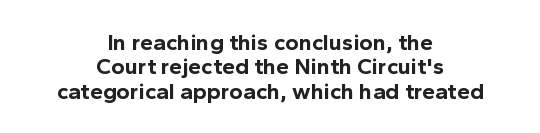
Q: Is the text bold? A: Yes.
Q: Is the text italic (slanted)? A: No, it is upright.
Q: Is the text underlined? A: No.
Q: How is the paragraph aligned? A: Centered.
Q: Is the spacing between letters normal or unusually wide? A: Normal.
Q: Is the spacing between lines tight, normal or loose? A: Tight.
